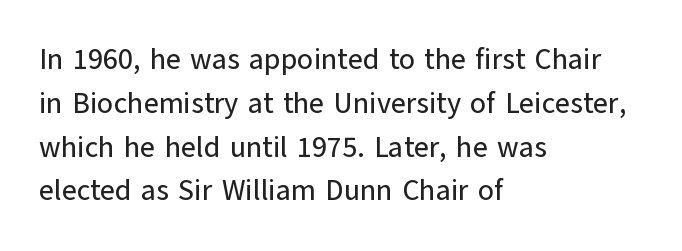
{"serif": "no", "italic": "no", "width": "normal", "stroke_contrast": "low", "x_height": "medium", "monospaced": "no", "underline": "no", "align": "left", "line_spacing": "normal", "line_spacing_ratio": 1.51, "letter_spacing": "normal", "letter_spacing_em": 0.0, "glyph_px": 29}
